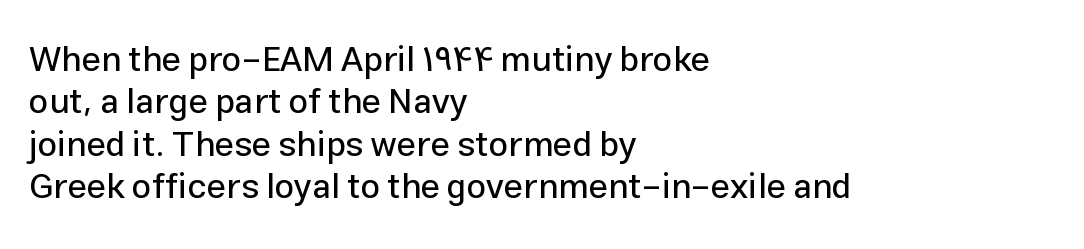
{"serif": "no", "italic": "no", "width": "normal", "stroke_contrast": "low", "x_height": "medium", "monospaced": "no", "underline": "no", "align": "left", "line_spacing_ratio": 1.21, "letter_spacing": "normal", "letter_spacing_em": 0.0, "glyph_px": 35}
